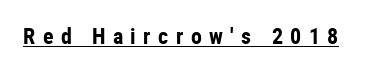
The image shows 22 px bold type, upright; set unusually wide letter spacing (+0.34 em), underlined.
